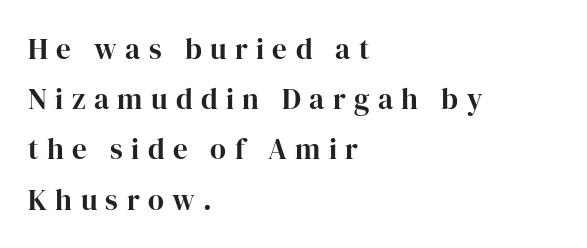
The image shows 29 px serif type, upright; set left-aligned, line spacing 1.73x, unusually wide letter spacing (+0.29 em), not underlined; high stroke contrast and a medium x-height.
